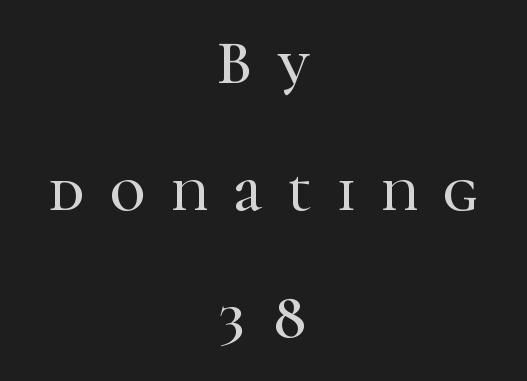
{"serif": "yes", "italic": "no", "width": "normal", "stroke_contrast": "high", "x_height": "medium", "monospaced": "no", "underline": "no", "align": "center", "line_spacing": "loose", "line_spacing_ratio": 2.05, "letter_spacing": "wide", "letter_spacing_em": 0.41, "glyph_px": 62}
